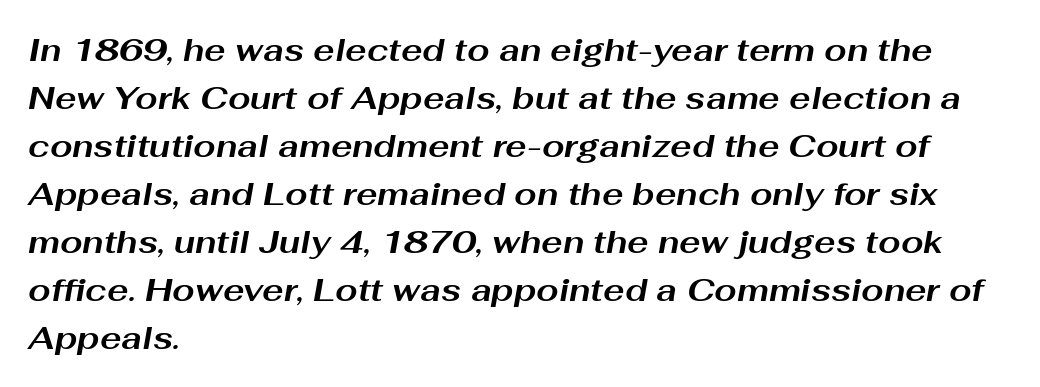
Honestly, the letter spacing is just normal — you wouldn't notice it. The leading is moderate, giving the passage an even texture. The paragraph has a hard left edge and a soft right edge. In terms of weight, the rendering is a true, heavy bold. The gap between lines stays unmarked. An italicized treatment has been applied to the whole sample.
